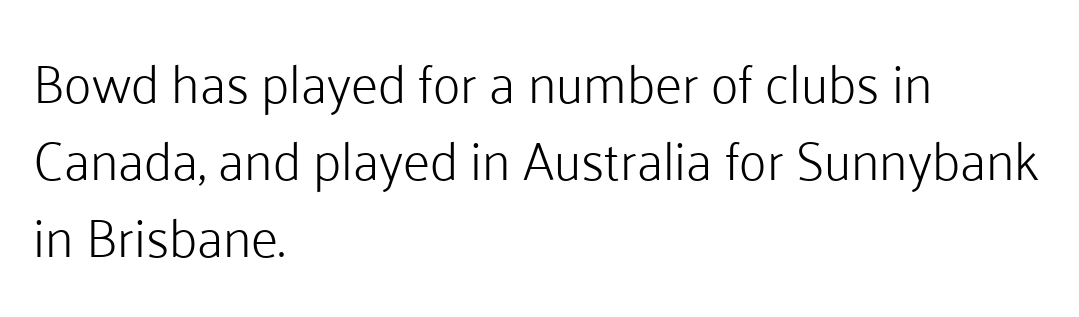
{"serif": "no", "italic": "no", "bold": "no", "weight": "light", "width": "normal", "stroke_contrast": "low", "x_height": "medium", "monospaced": "no", "underline": "no", "align": "left", "line_spacing": "normal", "line_spacing_ratio": 1.45, "letter_spacing": "normal", "letter_spacing_em": 0.0, "glyph_px": 53}
